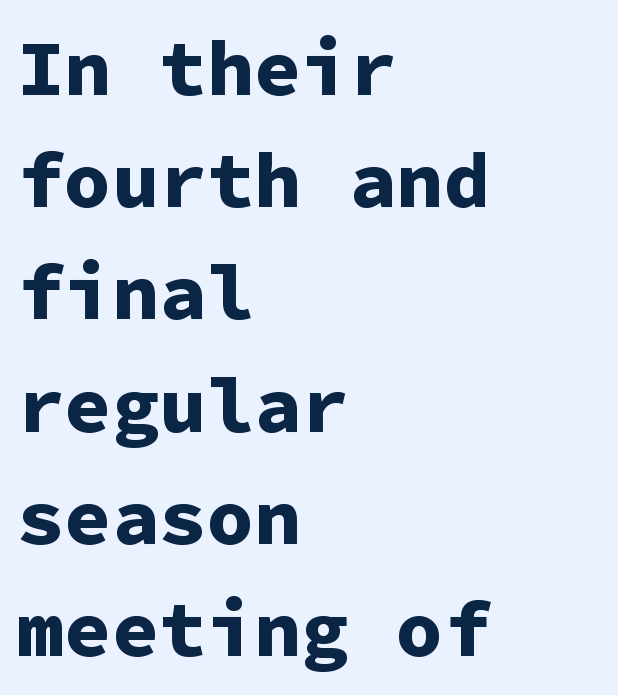
Q: Is the text bold? A: Yes.
Q: Is the text italic (slanted)? A: No, it is upright.
Q: Is the typeface a serif or a sans-serif typeface? A: Sans-serif.
Q: Is the text underlined? A: No.
Q: How is the paragraph aligned? A: Left-aligned.
Q: Is the spacing between letters normal or unusually wide? A: Normal.
Q: Is the spacing between lines tight, normal or loose? A: Normal.
Q: Width (condensed, normal, or wide)? A: Normal.
Q: Stroke contrast? A: Low.
Q: x-height? A: Medium.
Q: Monospaced? A: Yes.
